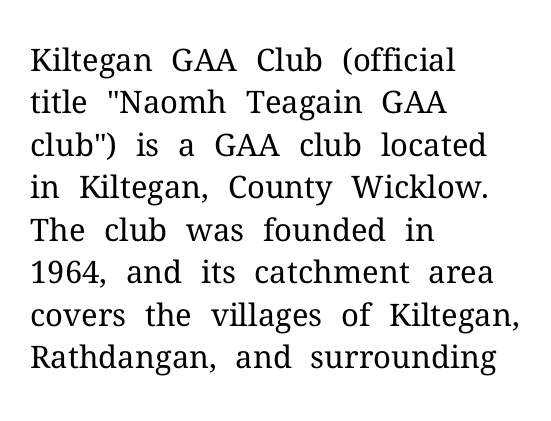
Vertical stems look standard width or narrower in stroke. The face used here is rendered with its standard letterfit. If you drew a ruler down the left edge, every line would touch it. A typesetter would call this proportional, since set widths differ per character.
